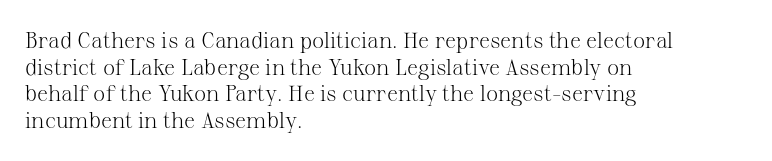
The face used here is rendered with its standard letterfit. The rag falls on the right side of this text block. The typeface has the unassuming heft of standard copy or less. Italic: no, the glyphs are upright roman.
